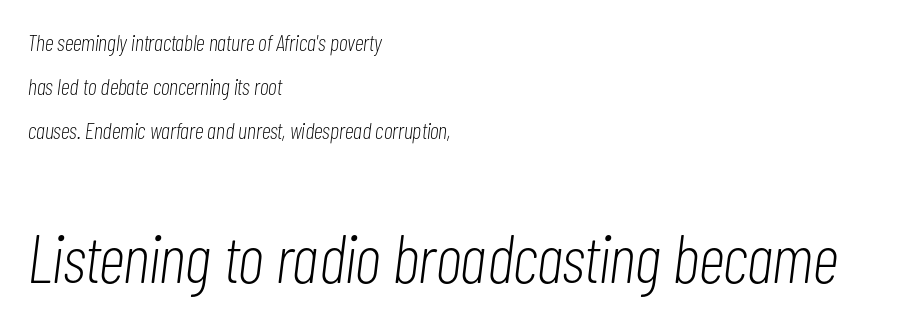
The image shows 68 px light, condensed type, italic (leaning right); set left-aligned, loose line spacing (1.92x), normal letter spacing, not underlined; the second (bottom) block is 2.96x larger; low stroke contrast and a medium x-height.
